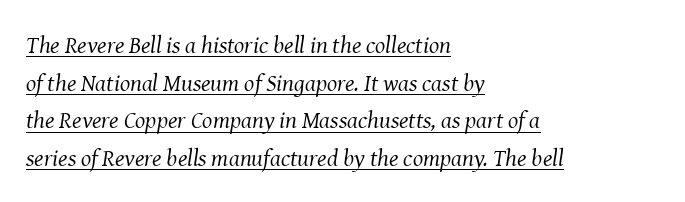
{"italic": "yes", "lean": "right", "slant_degrees": 8, "bold": "no", "underline": "yes", "align": "left", "line_spacing": "normal", "line_spacing_ratio": 1.57, "letter_spacing": "normal", "letter_spacing_em": 0.0, "glyph_px": 24}
